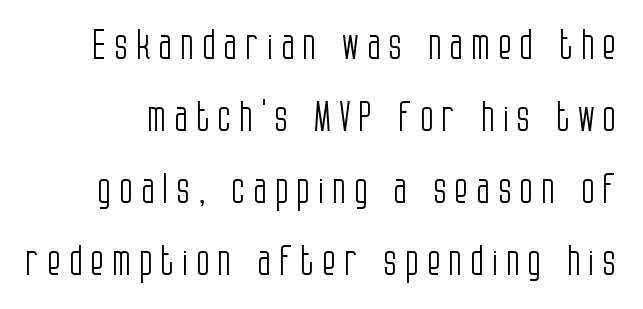
{"serif": "no", "italic": "no", "bold": "no", "weight": "light", "width": "condensed", "stroke_contrast": "low", "x_height": "large", "monospaced": "no", "underline": "no", "line_spacing_ratio": 1.8, "letter_spacing": "wide", "letter_spacing_em": 0.2, "glyph_px": 40}
